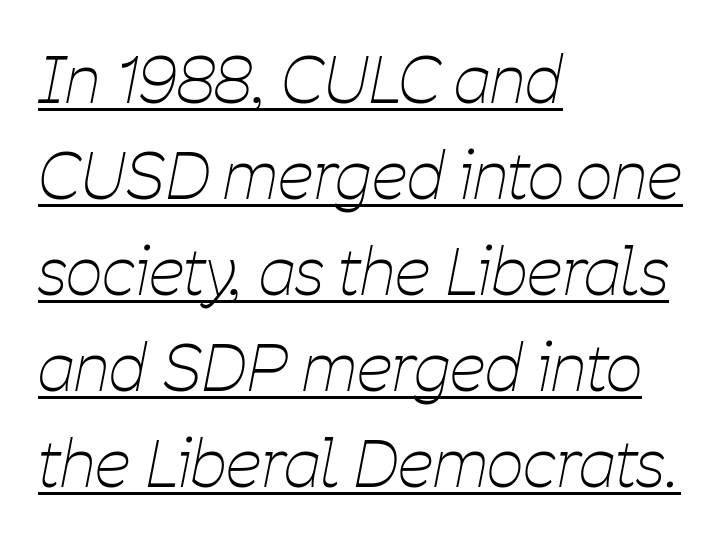
The image shows 64 px thin, condensed type, italic (leaning right); set left-aligned, normal line spacing (1.5x), normal letter spacing, underlined; low stroke contrast and a medium x-height.
